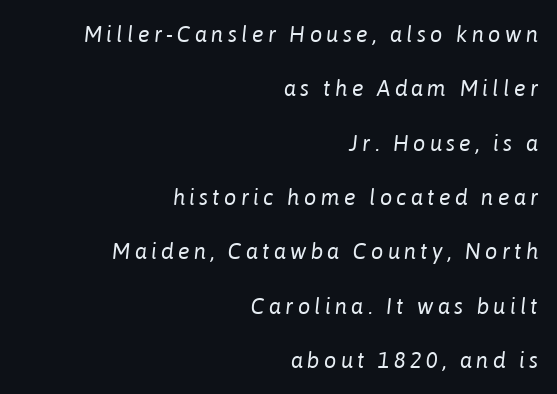
{"italic": "yes", "lean": "right", "slant_degrees": 6, "bold": "no", "underline": "no", "align": "right", "line_spacing": "loose", "line_spacing_ratio": 2.47, "glyph_px": 22}
